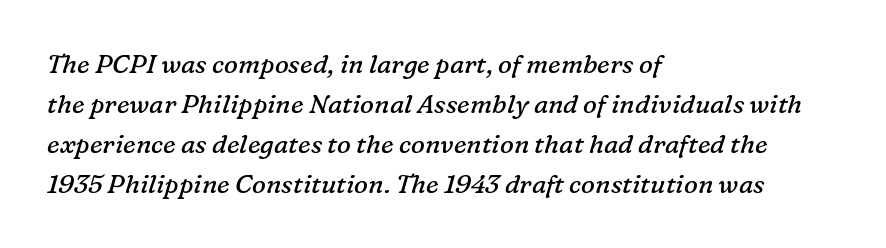
Q: Is the text bold? A: No.
Q: Is the text italic (slanted)? A: Yes, it leans right by about 16 degrees.
Q: Is the text underlined? A: No.
Q: How is the paragraph aligned? A: Left-aligned.
Q: Is the spacing between letters normal or unusually wide? A: Normal.
Q: Is the spacing between lines tight, normal or loose? A: Normal.
